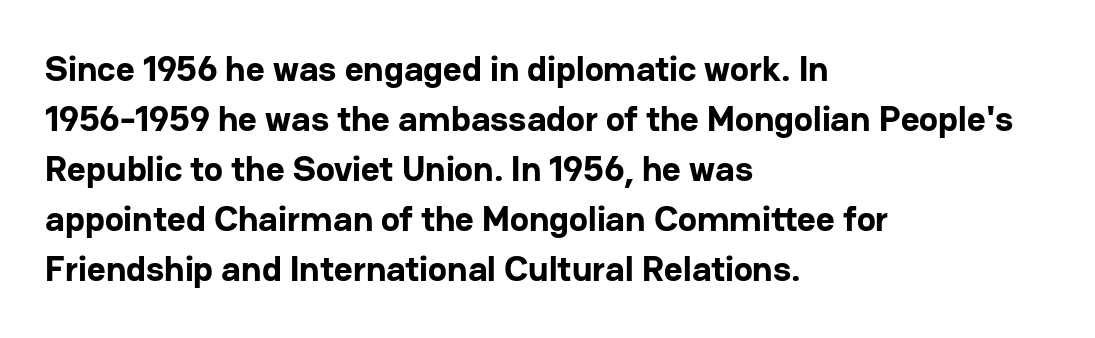
{"serif": "no", "italic": "no", "bold": "yes", "weight": "bold", "width": "normal", "stroke_contrast": "low", "x_height": "medium", "monospaced": "no", "underline": "no", "align": "left", "line_spacing": "normal", "line_spacing_ratio": 1.39, "letter_spacing": "normal", "letter_spacing_em": 0.0, "glyph_px": 36}
